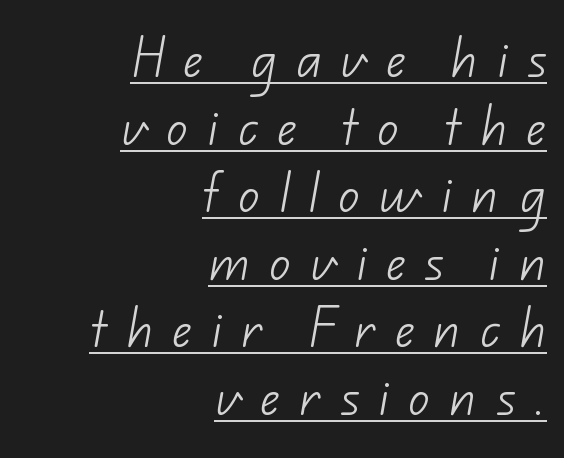
Q: Is the text bold? A: No.
Q: Is the typeface a serif or a sans-serif typeface? A: Sans-serif.
Q: Is the text underlined? A: Yes.
Q: How is the paragraph aligned? A: Right-aligned.
Q: Is the spacing between letters normal or unusually wide? A: Unusually wide.
Q: Is the spacing between lines tight, normal or loose? A: Normal.
Q: Width (condensed, normal, or wide)? A: Normal.
Q: Stroke contrast? A: Low.
Q: x-height? A: Small.
Q: Monospaced? A: No.
